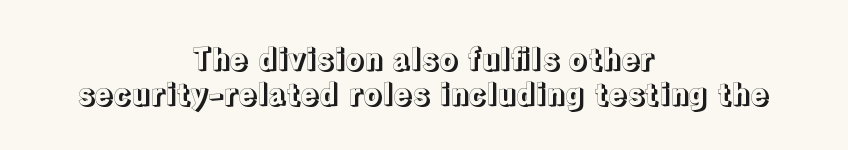
{"italic": "no", "width": "normal", "x_height": "medium", "monospaced": "no", "underline": "no", "align": "center", "line_spacing_ratio": 1.18, "letter_spacing": "normal", "letter_spacing_em": 0.0, "glyph_px": 30}
